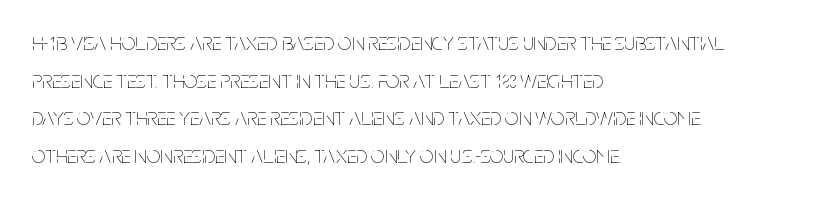
The setting favours the left margin, as ordinary paragraphs usually do. The face looks like a standard text weight, possibly lighter. Each row of text sits above clean, open space. Posture: straight, roman, zero tilt.
